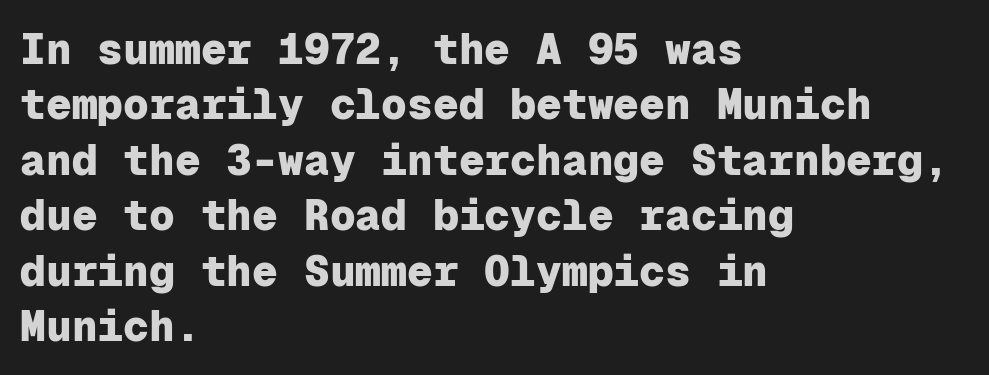
The characters display no serif detailing; their extremities are plain. The vertical gap from one line to the next is medium. The letters march in equal steps, a hallmark of fixed-pitch type. Posture: upright roman. The gap between lines stays unmarked.
